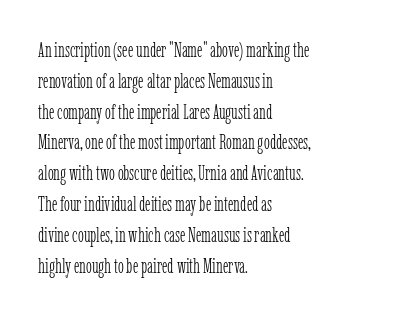
{"italic": "no", "bold": "no", "underline": "no", "align": "left", "line_spacing": "normal", "line_spacing_ratio": 1.54, "letter_spacing": "normal", "letter_spacing_em": 0.0, "glyph_px": 20}
